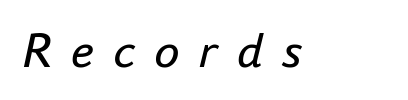
{"italic": "yes", "lean": "right", "slant_degrees": 16, "bold": "no", "weight": "regular", "width": "normal", "stroke_contrast": "low", "x_height": "small", "monospaced": "no", "underline": "no", "letter_spacing": "wide", "letter_spacing_em": 0.37, "glyph_px": 51}
